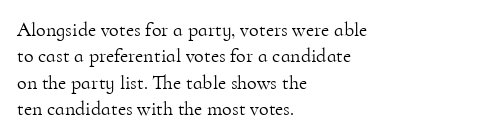
{"italic": "no", "bold": "no", "underline": "no", "align": "left", "line_spacing": "normal", "line_spacing_ratio": 1.32, "letter_spacing": "normal", "letter_spacing_em": 0.0, "glyph_px": 20}
